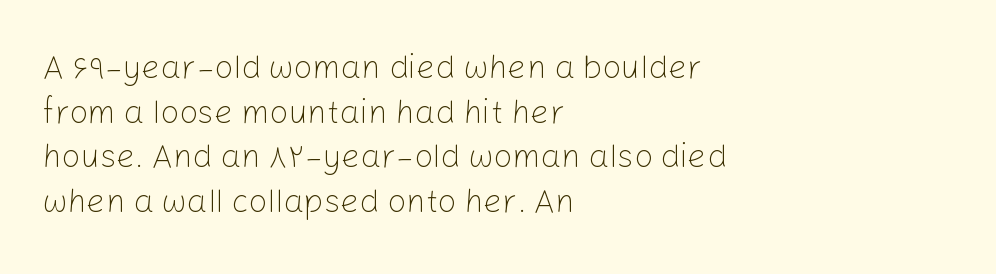
{"serif": "no", "italic": "no", "bold": "no", "weight": "light", "width": "normal", "stroke_contrast": "low", "x_height": "medium", "monospaced": "no", "underline": "no", "align": "left", "line_spacing": "normal", "line_spacing_ratio": 1.35, "letter_spacing": "normal", "letter_spacing_em": 0.0, "glyph_px": 33}
